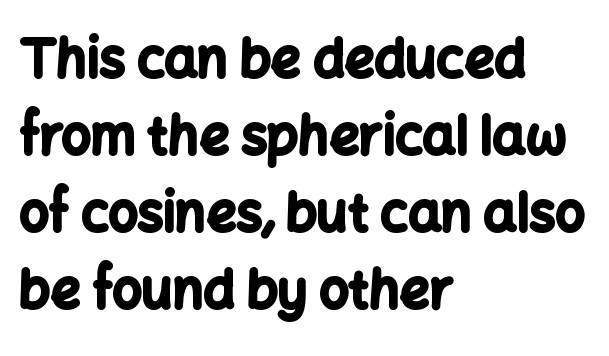
Q: Is the text bold? A: Yes.
Q: Is the text italic (slanted)? A: No, it is upright.
Q: Is the typeface a serif or a sans-serif typeface? A: Sans-serif.
Q: Is the text underlined? A: No.
Q: How is the paragraph aligned? A: Left-aligned.
Q: Is the spacing between letters normal or unusually wide? A: Normal.
Q: Is the spacing between lines tight, normal or loose? A: Normal.
Q: Width (condensed, normal, or wide)? A: Normal.
Q: Stroke contrast? A: Low.
Q: x-height? A: Medium.
Q: Monospaced? A: No.
